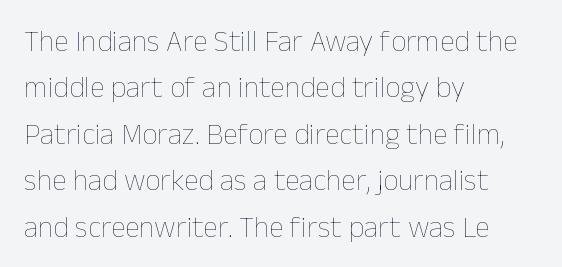
Q: Is the text bold? A: No.
Q: Is the text italic (slanted)? A: No, it is upright.
Q: Is the text underlined? A: No.
Q: How is the paragraph aligned? A: Left-aligned.
Q: Is the spacing between letters normal or unusually wide? A: Normal.
Q: Is the spacing between lines tight, normal or loose? A: Normal.
Q: Width (condensed, normal, or wide)? A: Normal.
Q: Stroke contrast? A: Low.
Q: x-height? A: Medium.
Q: Monospaced? A: No.
